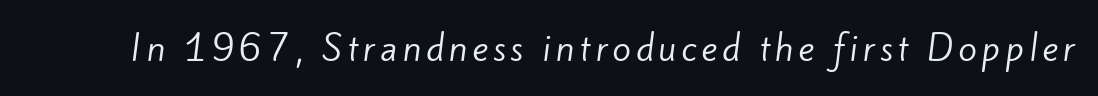
This reads as an unemphasized weight, regular at the heaviest. Here the designer chose a conventional face with non-uniform glyph widths. The text was rendered using a sans face with plain stroke endings. The string is rendered with underlining switched off.
